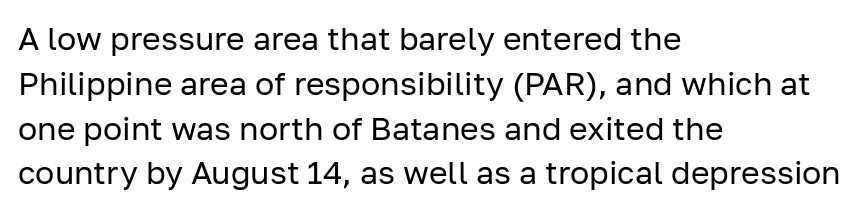
{"serif": "no", "italic": "no", "bold": "no", "weight": "regular", "width": "normal", "stroke_contrast": "low", "x_height": "medium", "monospaced": "no", "underline": "no", "align": "left", "line_spacing": "normal", "line_spacing_ratio": 1.4, "letter_spacing": "normal", "letter_spacing_em": 0.0, "glyph_px": 32}
